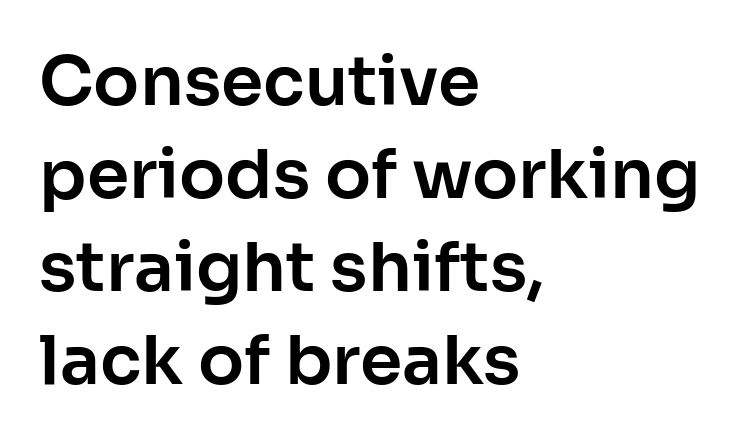
The image shows 68 px sans-serif type, upright; set left-aligned, normal line spacing (1.37x), normal letter spacing, not underlined; low stroke contrast and a medium x-height.
